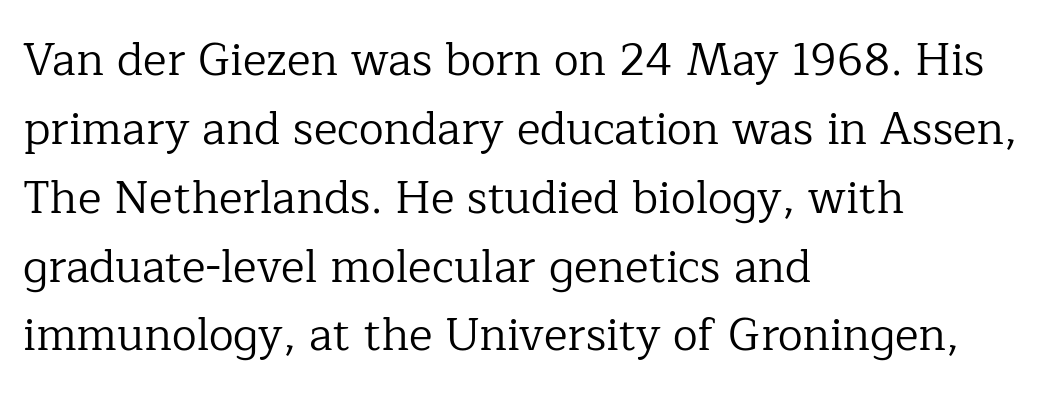
Q: Is the text bold? A: No.
Q: Is the text italic (slanted)? A: No, it is upright.
Q: Is the typeface a serif or a sans-serif typeface? A: Serif.
Q: Is the text underlined? A: No.
Q: How is the paragraph aligned? A: Left-aligned.
Q: Is the spacing between letters normal or unusually wide? A: Normal.
Q: Is the spacing between lines tight, normal or loose? A: Normal.
Q: Width (condensed, normal, or wide)? A: Normal.
Q: Stroke contrast? A: Low.
Q: x-height? A: Medium.
Q: Monospaced? A: No.
